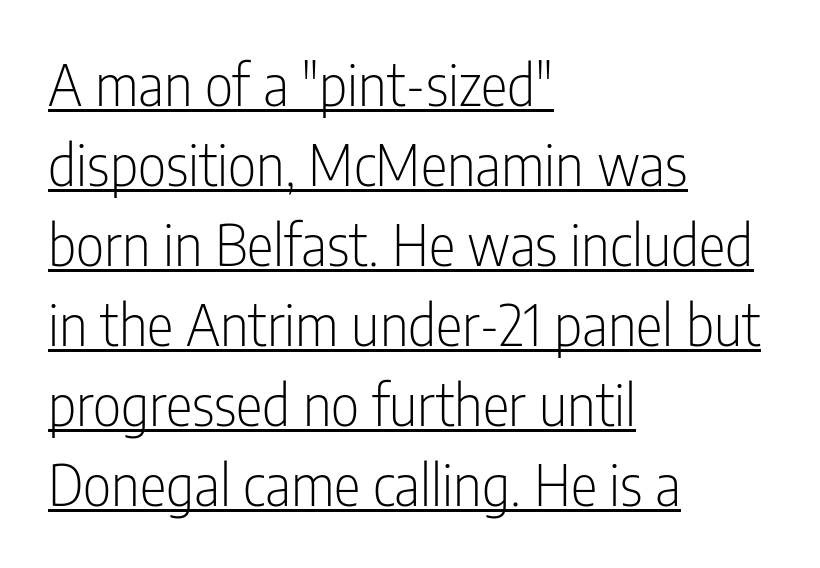
The image shows 56 px light, condensed sans-serif type, upright; set left-aligned, normal line spacing (1.43x), normal letter spacing, underlined; low stroke contrast and a medium x-height.
